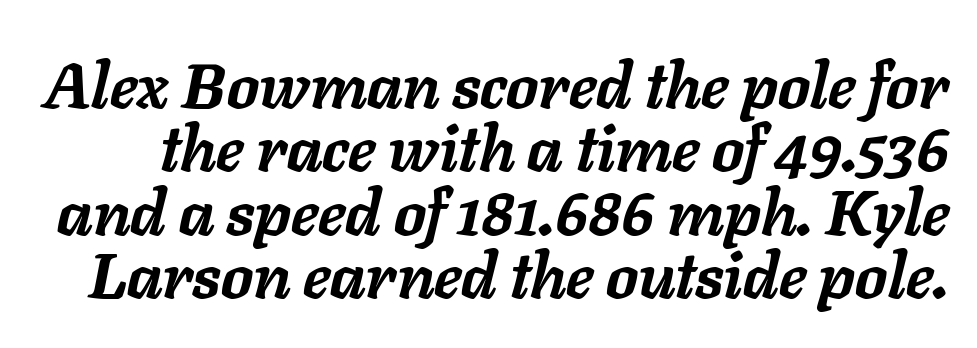
{"italic": "yes", "lean": "right", "slant_degrees": 11, "bold": "yes", "weight": "semibold", "width": "normal", "stroke_contrast": "low", "x_height": "medium", "monospaced": "no", "underline": "no", "line_spacing": "tight", "line_spacing_ratio": 0.99, "letter_spacing": "normal", "letter_spacing_em": 0.0, "glyph_px": 64}
